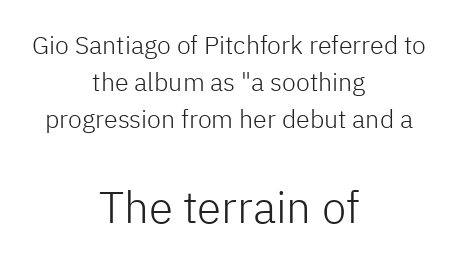
Q: Is the text bold? A: No.
Q: Is the text italic (slanted)? A: No, it is upright.
Q: Is the typeface a serif or a sans-serif typeface? A: Sans-serif.
Q: Is the text underlined? A: No.
Q: How is the paragraph aligned? A: Centered.
Q: Is the spacing between letters normal or unusually wide? A: Normal.
Q: Is the spacing between lines tight, normal or loose? A: Normal.
Q: Which block of text is set in a larger size, the first (top) or the second (bottom)? A: The second (bottom) one.
Q: Width (condensed, normal, or wide)? A: Normal.
Q: Stroke contrast? A: Low.
Q: x-height? A: Medium.
Q: Monospaced? A: No.
